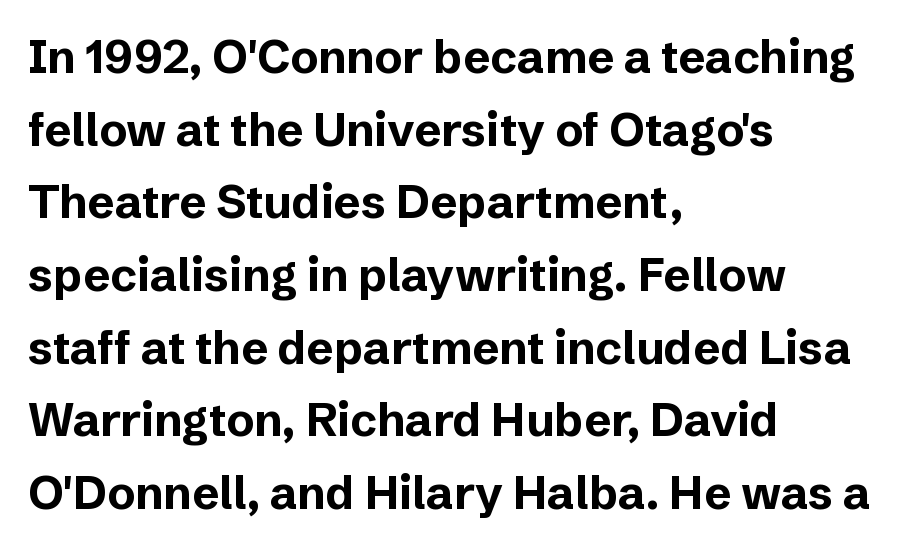
{"serif": "no", "italic": "no", "bold": "yes", "weight": "bold", "width": "normal", "stroke_contrast": "low", "x_height": "medium", "monospaced": "no", "underline": "no", "align": "left", "line_spacing": "normal", "line_spacing_ratio": 1.58, "letter_spacing": "normal", "letter_spacing_em": 0.0, "glyph_px": 46}
